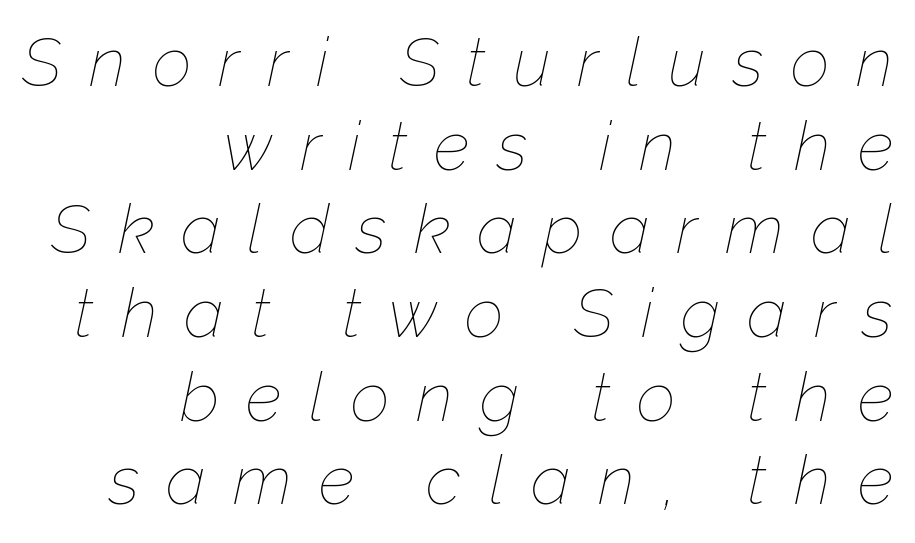
Note the varied advance widths — an 'i' is clearly narrower than an 'm'. Does extra space separate the letters? Yes, quite a lot of it. Stroke thickness stays within the range of a standard reading face or lighter. Visually the block forms a straight wall on the right and a jagged coastline on the left. Designer's note — italics engaged.
